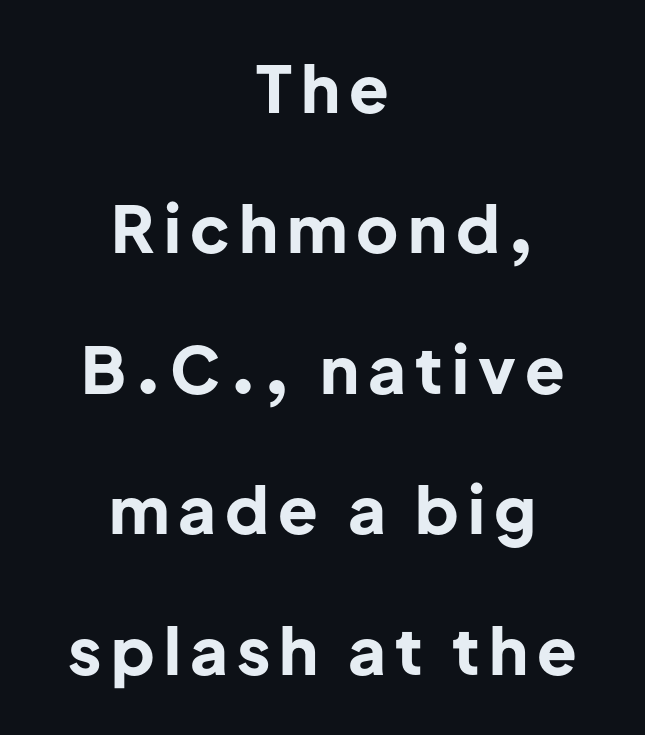
The image shows 65 px bold sans-serif type, upright; set centered, loose line spacing (2.16x), not underlined; low stroke contrast and a medium x-height.
